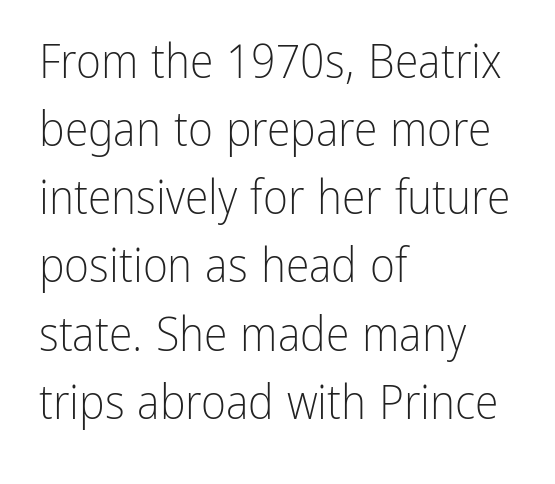
{"serif": "no", "italic": "no", "bold": "no", "weight": "light", "width": "condensed", "stroke_contrast": "low", "x_height": "medium", "monospaced": "no", "underline": "no", "align": "left", "line_spacing": "normal", "line_spacing_ratio": 1.42, "letter_spacing": "normal", "letter_spacing_em": 0.0, "glyph_px": 48}
